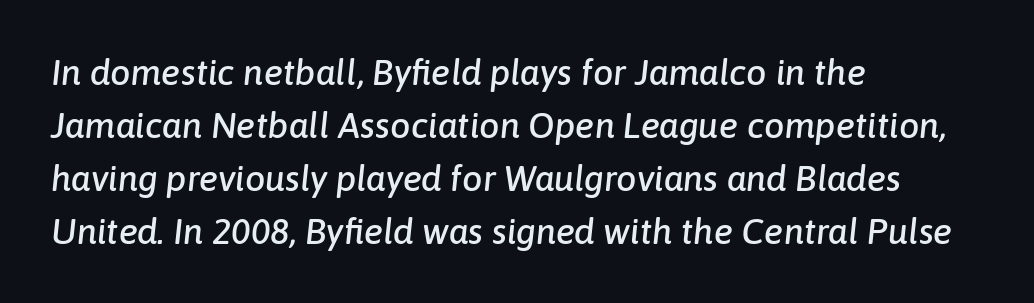
Q: Is the text italic (slanted)? A: Yes, it leans right by about 6 degrees.
Q: Is the text underlined? A: No.
Q: How is the paragraph aligned? A: Left-aligned.
Q: Is the spacing between letters normal or unusually wide? A: Normal.
Q: Is the spacing between lines tight, normal or loose? A: Normal.
Q: Width (condensed, normal, or wide)? A: Normal.
Q: Stroke contrast? A: Low.
Q: x-height? A: Medium.
Q: Monospaced? A: No.
